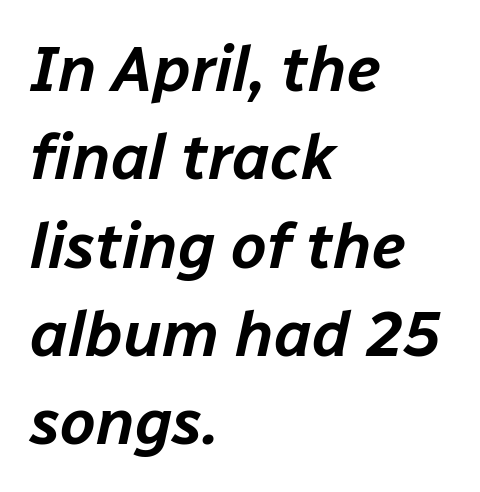
{"italic": "yes", "lean": "right", "slant_degrees": 12, "width": "normal", "stroke_contrast": "low", "x_height": "medium", "monospaced": "no", "underline": "no", "align": "left", "line_spacing": "normal", "line_spacing_ratio": 1.38, "letter_spacing": "normal", "letter_spacing_em": 0.0, "glyph_px": 64}
